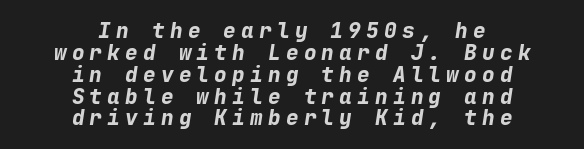
Typographic density is high because the face is bold. There is plenty of visible air inserted between adjacent glyphs. In terms of posture, this sample is oblique. Clear beneath every line of the passage. The rendering positions every line midway between the sides. Baseline-to-baseline distance is barely more than the letter height.
